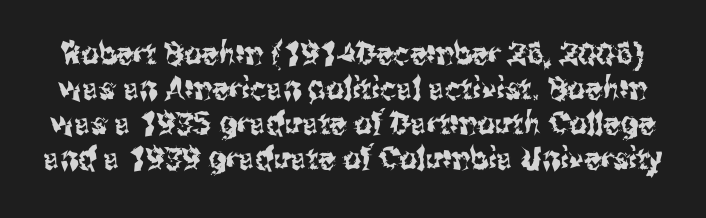
{"serif": "no", "italic": "no", "width": "condensed", "stroke_contrast": "medium", "x_height": "medium", "monospaced": "no", "underline": "no", "line_spacing": "tight", "line_spacing_ratio": 1.13, "letter_spacing": "normal", "letter_spacing_em": 0.0, "glyph_px": 31}
